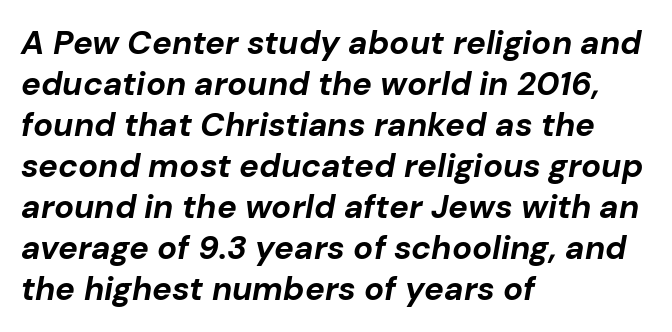
Q: Is the text bold? A: Yes.
Q: Is the text italic (slanted)? A: Yes, it leans right by about 10 degrees.
Q: Is the text underlined? A: No.
Q: How is the paragraph aligned? A: Left-aligned.
Q: Is the spacing between letters normal or unusually wide? A: Normal.
Q: Width (condensed, normal, or wide)? A: Normal.
Q: Stroke contrast? A: Low.
Q: x-height? A: Medium.
Q: Monospaced? A: No.
